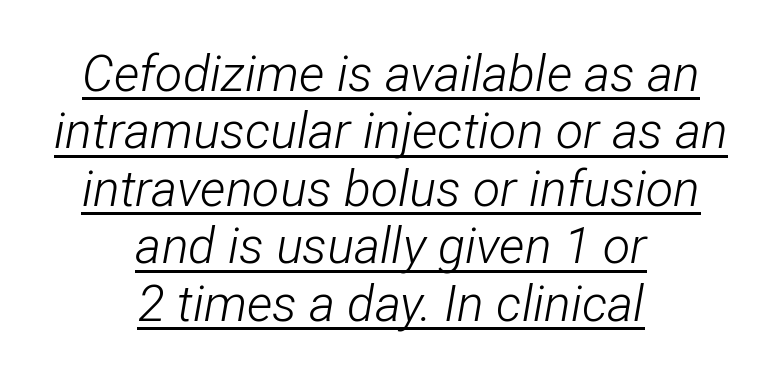
This sample uses an oblique cut, with every glyph tilted off the vertical. Whoever set this chose condensed vertical rhythm over breathing room. The passage shown is not bold in any degree. The passage shown is typed in a proportional face where columns would drift. Students, note that the glyphs here touch the page at normal intervals. These lines stack symmetrically, like a column narrowing and widening about its center.
